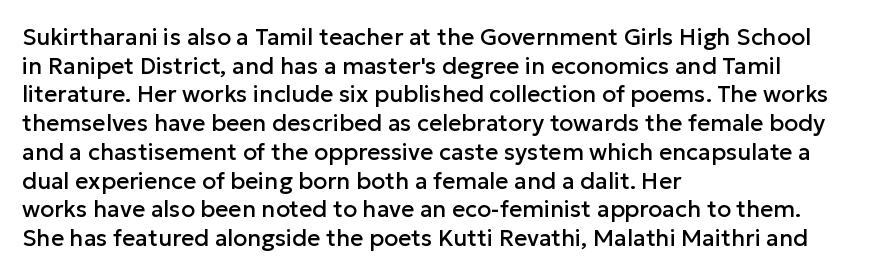
Q: Is the text italic (slanted)? A: No, it is upright.
Q: Is the text underlined? A: No.
Q: How is the paragraph aligned? A: Left-aligned.
Q: Is the spacing between letters normal or unusually wide? A: Normal.
Q: Is the spacing between lines tight, normal or loose? A: Normal.
